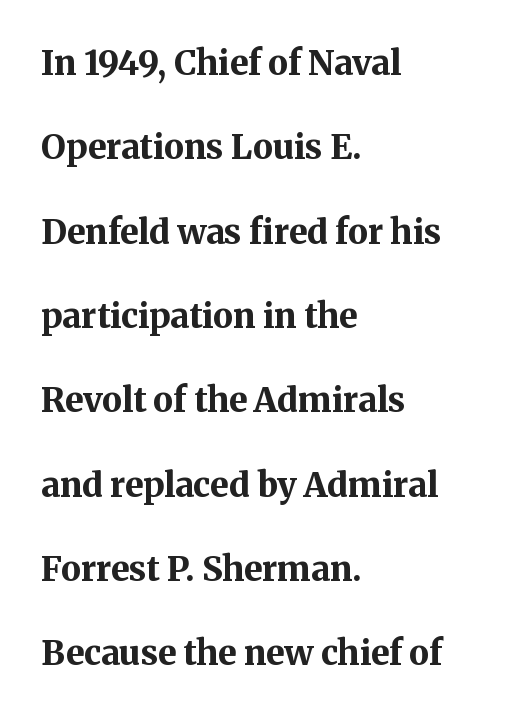
Q: Is the text bold? A: Yes.
Q: Is the text italic (slanted)? A: No, it is upright.
Q: Is the typeface a serif or a sans-serif typeface? A: Serif.
Q: Is the text underlined? A: No.
Q: How is the paragraph aligned? A: Left-aligned.
Q: Is the spacing between letters normal or unusually wide? A: Normal.
Q: Is the spacing between lines tight, normal or loose? A: Loose.
Q: Width (condensed, normal, or wide)? A: Normal.
Q: Stroke contrast? A: Medium.
Q: x-height? A: Medium.
Q: Monospaced? A: No.
